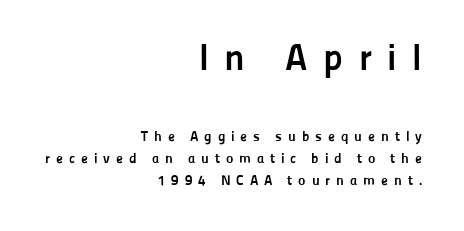
Weight check: bold — yes, fully. Compared with a flush-left layout, this one pins lines to the opposite, right side. Style check: upright. The letters advance in unequal steps, a hallmark of proportional type.
